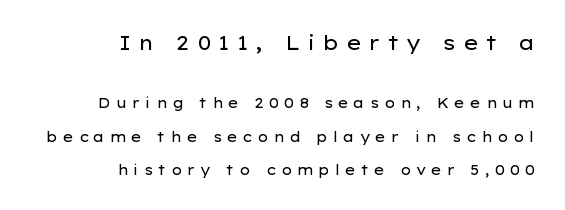
{"italic": "no", "bold": "no", "underline": "no", "align": "right", "line_spacing": "loose", "line_spacing_ratio": 2.4, "letter_spacing": "wide", "letter_spacing_em": 0.34, "larger_block": "first", "size_ratio": 1.43, "glyph_px": 20}
